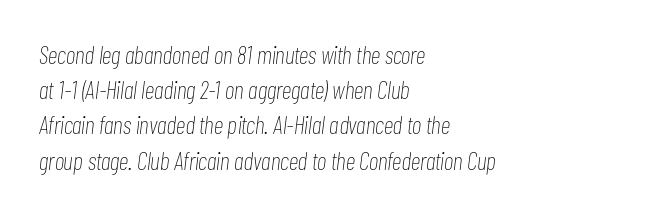
Q: Is the text bold? A: No.
Q: Is the text italic (slanted)? A: Yes, it leans right by about 7 degrees.
Q: Is the text underlined? A: No.
Q: How is the paragraph aligned? A: Left-aligned.
Q: Is the spacing between letters normal or unusually wide? A: Normal.
Q: Is the spacing between lines tight, normal or loose? A: Normal.
